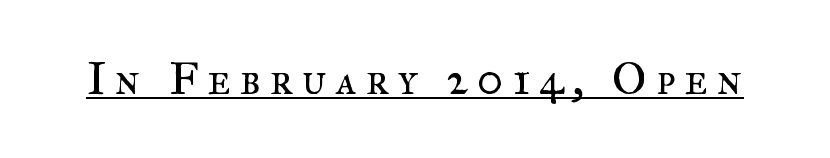
Check where the strokes stop: tiny serifs finish them off. Does the lettering tilt? It doesn't — this is upright. Is there an underline? Yes — a line sits under the letters. The rendering inserts visible extra space after every character. The characters are drawn with everyday or finer stroke widths. Looks like regular typesetting: each glyph gets only the width it needs.
